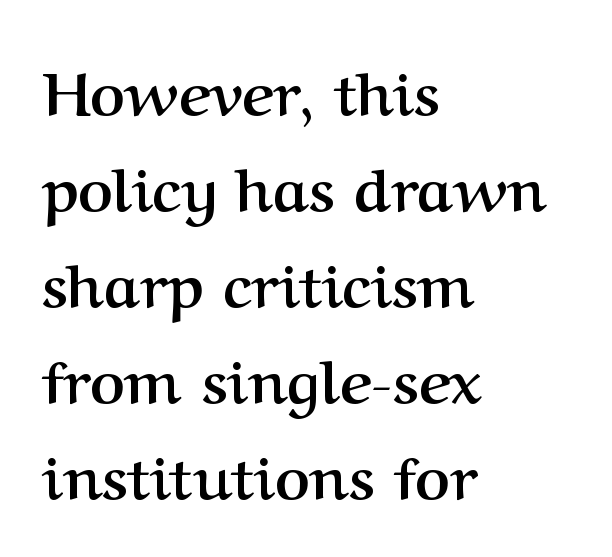
{"serif": "yes", "italic": "no", "bold": "yes", "weight": "semibold", "width": "normal", "stroke_contrast": "medium", "x_height": "medium", "monospaced": "no", "underline": "no", "align": "left", "line_spacing": "normal", "line_spacing_ratio": 1.6, "letter_spacing": "normal", "letter_spacing_em": 0.0, "glyph_px": 60}
